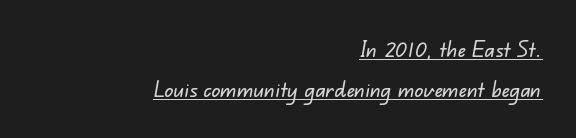
The image shows 22 px text type; set right-aligned, line spacing 1.82x, normal letter spacing, underlined.
